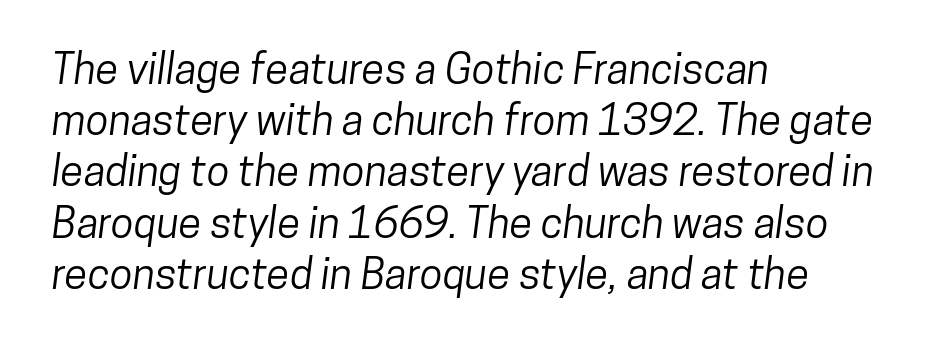
The image shows 42 px condensed sans-serif type; set left-aligned, line spacing 1.22x, normal letter spacing, not underlined; low stroke contrast and a medium x-height.
